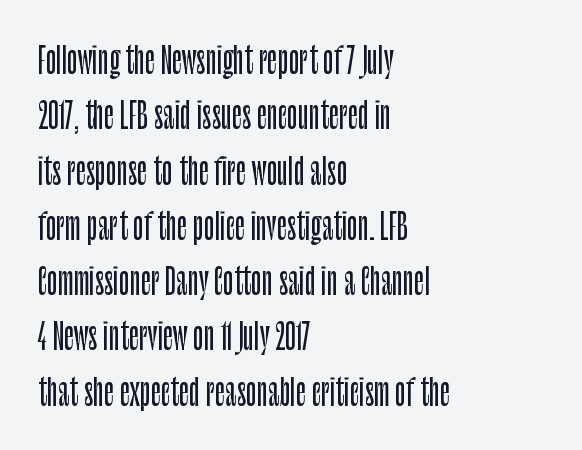
Q: Is the text italic (slanted)? A: No, it is upright.
Q: Is the typeface a serif or a sans-serif typeface? A: Sans-serif.
Q: Is the text underlined? A: No.
Q: How is the paragraph aligned? A: Left-aligned.
Q: Is the spacing between letters normal or unusually wide? A: Normal.
Q: Is the spacing between lines tight, normal or loose? A: Normal.
Q: Width (condensed, normal, or wide)? A: Condensed.
Q: Stroke contrast? A: Low.
Q: x-height? A: Large.
Q: Monospaced? A: No.
